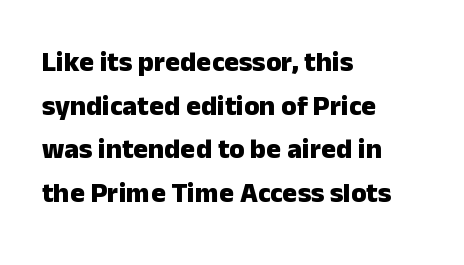
The image shows 28 px heavy sans-serif type, upright; set left-aligned, normal line spacing (1.56x), normal letter spacing, not underlined; low stroke contrast and a medium x-height.
